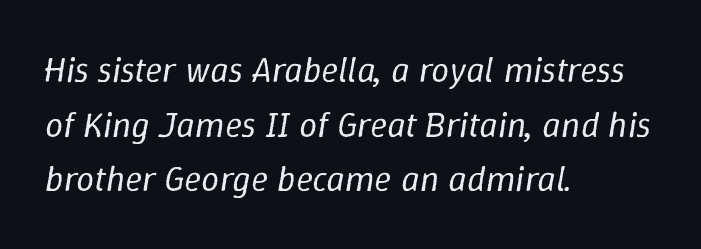
{"italic": "yes", "lean": "right", "slant_degrees": 9, "bold": "no", "weight": "regular", "width": "normal", "stroke_contrast": "low", "x_height": "medium", "monospaced": "no", "underline": "no", "align": "left", "line_spacing": "normal", "line_spacing_ratio": 1.52, "letter_spacing": "normal", "letter_spacing_em": 0.0, "glyph_px": 36}
